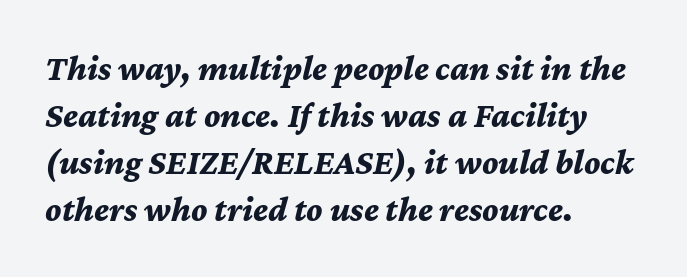
Q: Is the text bold? A: Yes.
Q: Is the text italic (slanted)? A: Yes, it leans right by about 12 degrees.
Q: Is the text underlined? A: No.
Q: How is the paragraph aligned? A: Left-aligned.
Q: Is the spacing between letters normal or unusually wide? A: Normal.
Q: Is the spacing between lines tight, normal or loose? A: Normal.
Q: Width (condensed, normal, or wide)? A: Normal.
Q: Stroke contrast? A: Medium.
Q: x-height? A: Medium.
Q: Monospaced? A: No.
